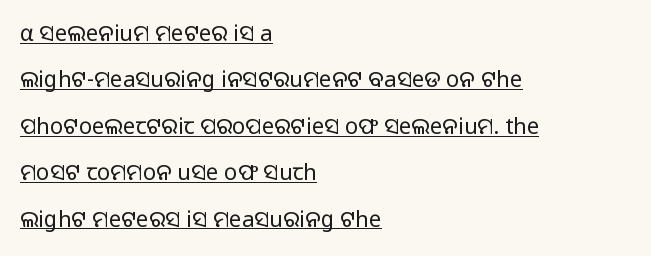
No letter is thick-stroked: the sample isn't bold. The font's upright variant was chosen for this text. The face used here is rendered with its standard letterfit. Interline gaps are noticeably wide in this sample.
